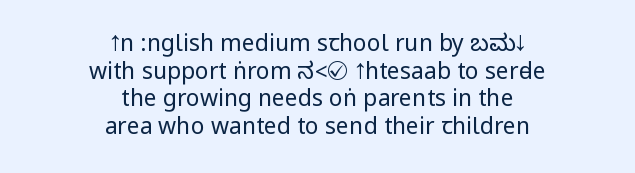
The image shows 23 px text type, upright; set centered, line spacing 1.2x, normal letter spacing, not underlined.
